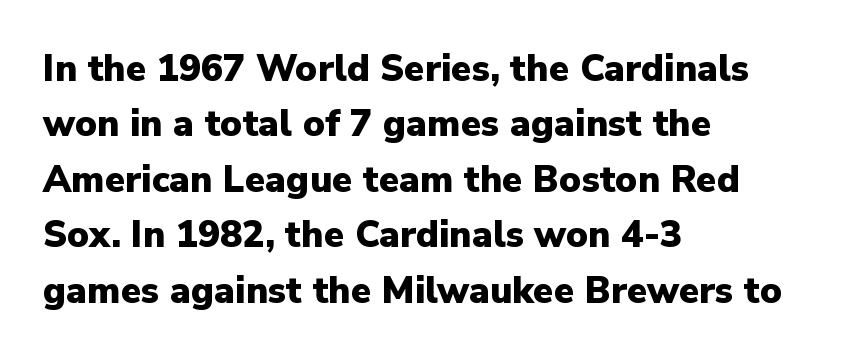
The image shows 37 px heavy sans-serif type, upright; set left-aligned, normal line spacing (1.5x), normal letter spacing, not underlined; low stroke contrast and a medium x-height.
